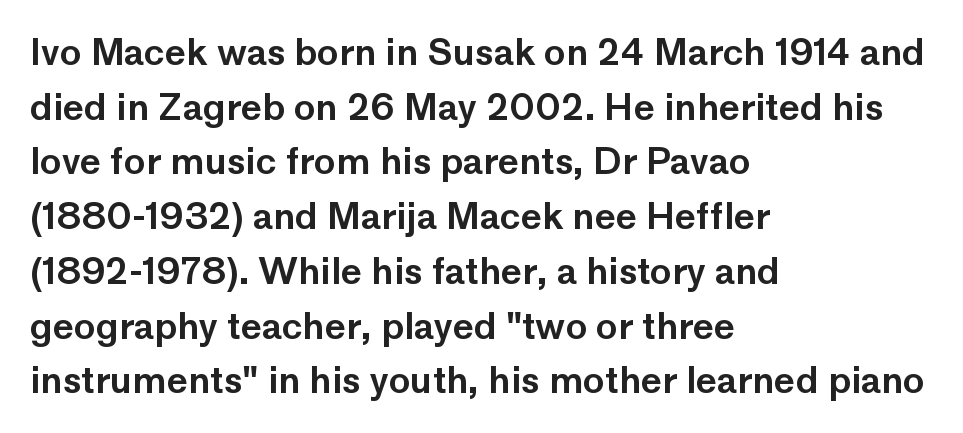
{"serif": "no", "italic": "no", "width": "normal", "stroke_contrast": "low", "x_height": "medium", "monospaced": "no", "underline": "no", "align": "left", "line_spacing": "normal", "line_spacing_ratio": 1.52, "letter_spacing": "normal", "letter_spacing_em": 0.0, "glyph_px": 36}
